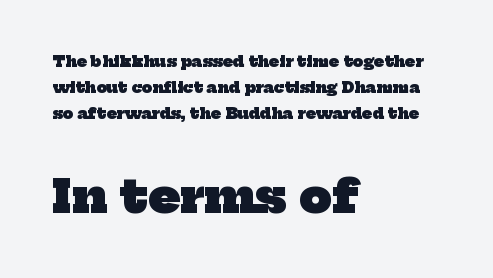
Q: Is the text bold? A: Yes.
Q: Is the typeface a serif or a sans-serif typeface? A: Serif.
Q: Is the text underlined? A: No.
Q: How is the paragraph aligned? A: Left-aligned.
Q: Is the spacing between letters normal or unusually wide? A: Normal.
Q: Which block of text is set in a larger size, the first (top) or the second (bottom)? A: The second (bottom) one.
Q: Width (condensed, normal, or wide)? A: Normal.
Q: Stroke contrast? A: Low.
Q: x-height? A: Medium.
Q: Monospaced? A: No.
